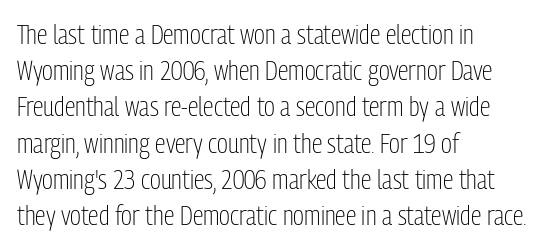
Q: Is the text bold? A: No.
Q: Is the text italic (slanted)? A: No, it is upright.
Q: Is the text underlined? A: No.
Q: How is the paragraph aligned? A: Left-aligned.
Q: Is the spacing between letters normal or unusually wide? A: Normal.
Q: Is the spacing between lines tight, normal or loose? A: Normal.
